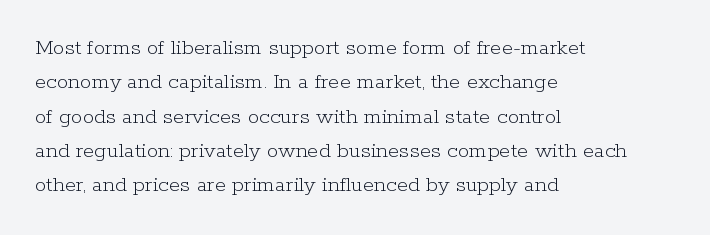
Q: Is the text bold? A: No.
Q: Is the text italic (slanted)? A: No, it is upright.
Q: Is the text underlined? A: No.
Q: How is the paragraph aligned? A: Left-aligned.
Q: Is the spacing between letters normal or unusually wide? A: Normal.
Q: Is the spacing between lines tight, normal or loose? A: Normal.
